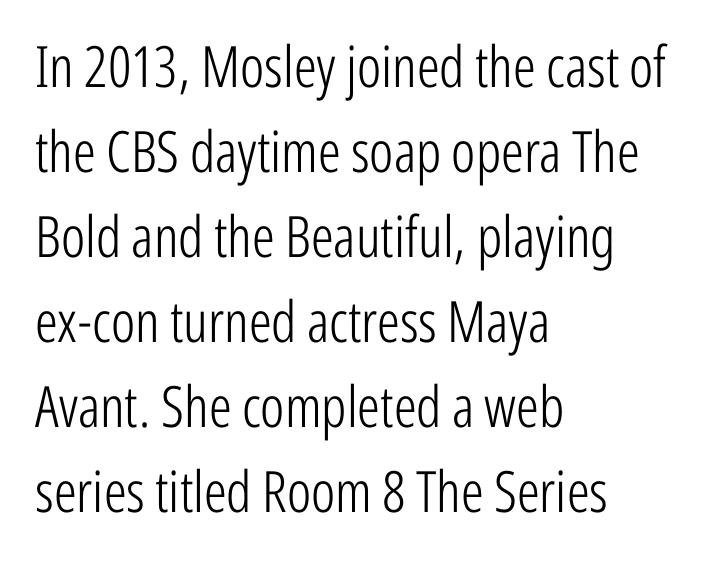
Q: Is the text bold? A: No.
Q: Is the text italic (slanted)? A: No, it is upright.
Q: Is the typeface a serif or a sans-serif typeface? A: Sans-serif.
Q: Is the text underlined? A: No.
Q: How is the paragraph aligned? A: Left-aligned.
Q: Is the spacing between letters normal or unusually wide? A: Normal.
Q: Is the spacing between lines tight, normal or loose? A: Normal.
Q: Width (condensed, normal, or wide)? A: Condensed.
Q: Stroke contrast? A: Low.
Q: x-height? A: Medium.
Q: Monospaced? A: No.
